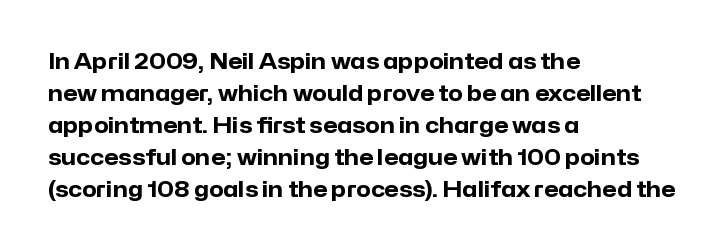
{"italic": "no", "bold": "yes", "underline": "no", "align": "left", "line_spacing": "normal", "line_spacing_ratio": 1.52, "letter_spacing": "normal", "letter_spacing_em": 0.0, "glyph_px": 21}
